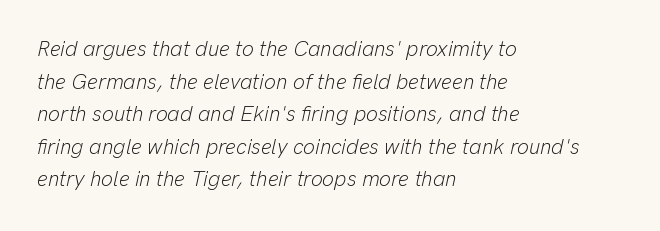
The image shows 21 px text type, italic (leaning right); set left-aligned, normal line spacing (1.55x), normal letter spacing, not underlined.
